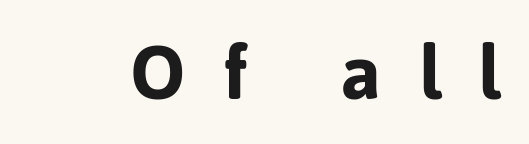
{"serif": "no", "italic": "no", "bold": "yes", "weight": "bold", "width": "normal", "stroke_contrast": "low", "x_height": "medium", "monospaced": "no", "underline": "no", "letter_spacing": "wide", "letter_spacing_em": 0.49, "glyph_px": 76}
